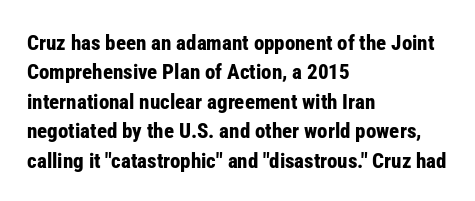
Posture: upright roman. Underlining? Definitely not there. Each line starts at the same left margin while the right side varies. Stroke thickness is high; the sample reads as a true bold. The block of text has a typical density, with ordinary space between rows.
